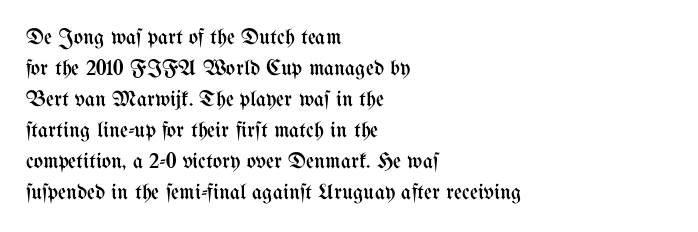
Q: Is the text bold? A: No.
Q: Is the text italic (slanted)? A: No, it is upright.
Q: Is the text underlined? A: No.
Q: How is the paragraph aligned? A: Left-aligned.
Q: Is the spacing between letters normal or unusually wide? A: Normal.
Q: Is the spacing between lines tight, normal or loose? A: Normal.
